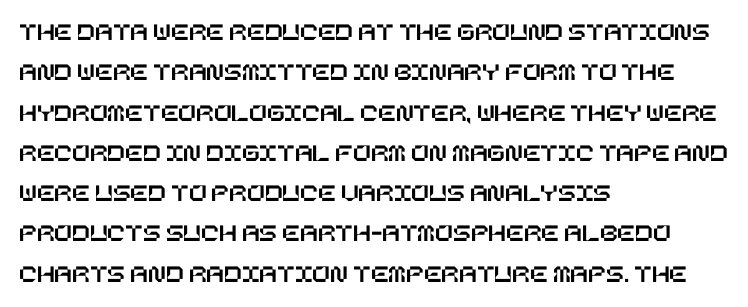
{"italic": "no", "underline": "no", "align": "left", "line_spacing": "normal", "line_spacing_ratio": 1.55, "letter_spacing": "normal", "letter_spacing_em": 0.0, "glyph_px": 26}
